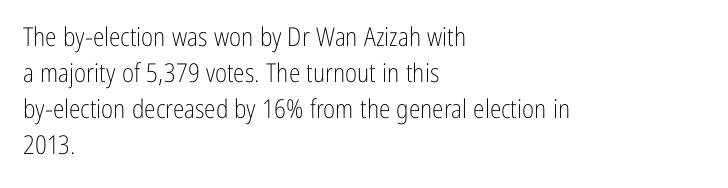
{"italic": "no", "bold": "no", "underline": "no", "align": "left", "line_spacing": "normal", "line_spacing_ratio": 1.39, "letter_spacing": "normal", "letter_spacing_em": 0.0, "glyph_px": 26}
